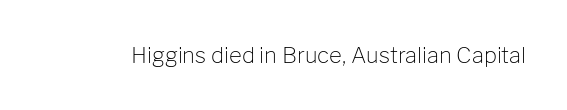
The space directly below the letters is spotless. Quick note: not italic, upright. The line texture is even and compact thanks to regular tracking. These glyphs show unthickened strokes, regular width or finer.
